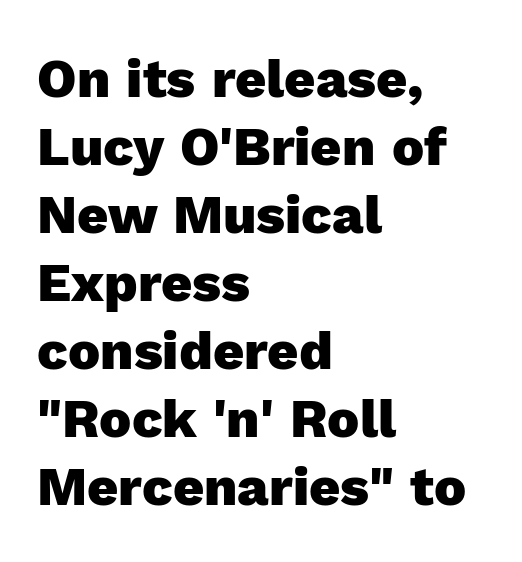
Q: Is the text bold? A: Yes.
Q: Is the text italic (slanted)? A: No, it is upright.
Q: Is the typeface a serif or a sans-serif typeface? A: Sans-serif.
Q: Is the text underlined? A: No.
Q: How is the paragraph aligned? A: Left-aligned.
Q: Is the spacing between letters normal or unusually wide? A: Normal.
Q: Is the spacing between lines tight, normal or loose? A: Normal.
Q: Width (condensed, normal, or wide)? A: Normal.
Q: x-height? A: Medium.
Q: Monospaced? A: No.
